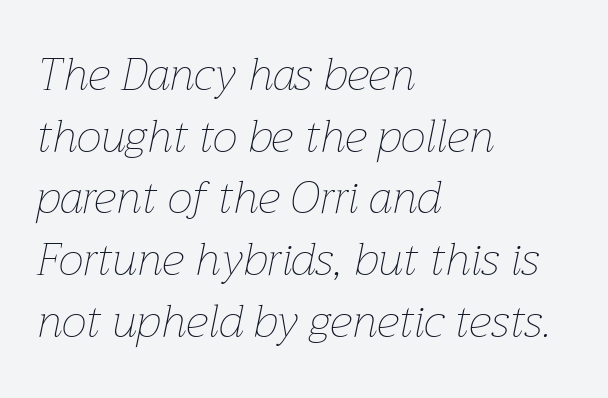
Q: Is the text bold? A: No.
Q: Is the text italic (slanted)? A: Yes, it leans right by about 12 degrees.
Q: Is the text underlined? A: No.
Q: How is the paragraph aligned? A: Left-aligned.
Q: Is the spacing between letters normal or unusually wide? A: Normal.
Q: Is the spacing between lines tight, normal or loose? A: Normal.
Q: Width (condensed, normal, or wide)? A: Normal.
Q: Stroke contrast? A: Low.
Q: x-height? A: Medium.
Q: Monospaced? A: No.
